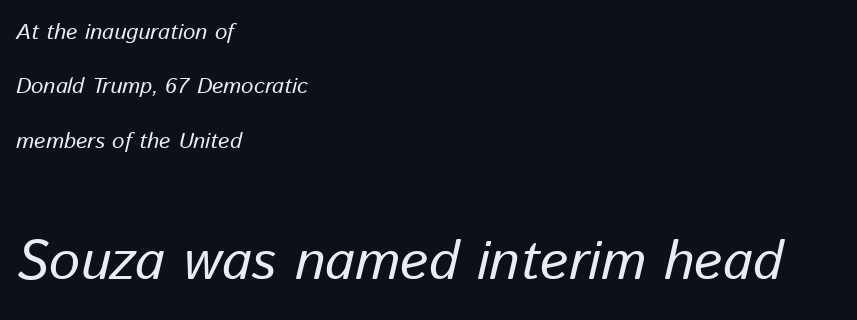
The image shows 55 px regular-weight type, italic (leaning right); set left-aligned, loose line spacing (2.47x), normal letter spacing, not underlined; the second (bottom) block is 2.5x larger; low stroke contrast and a medium x-height.
